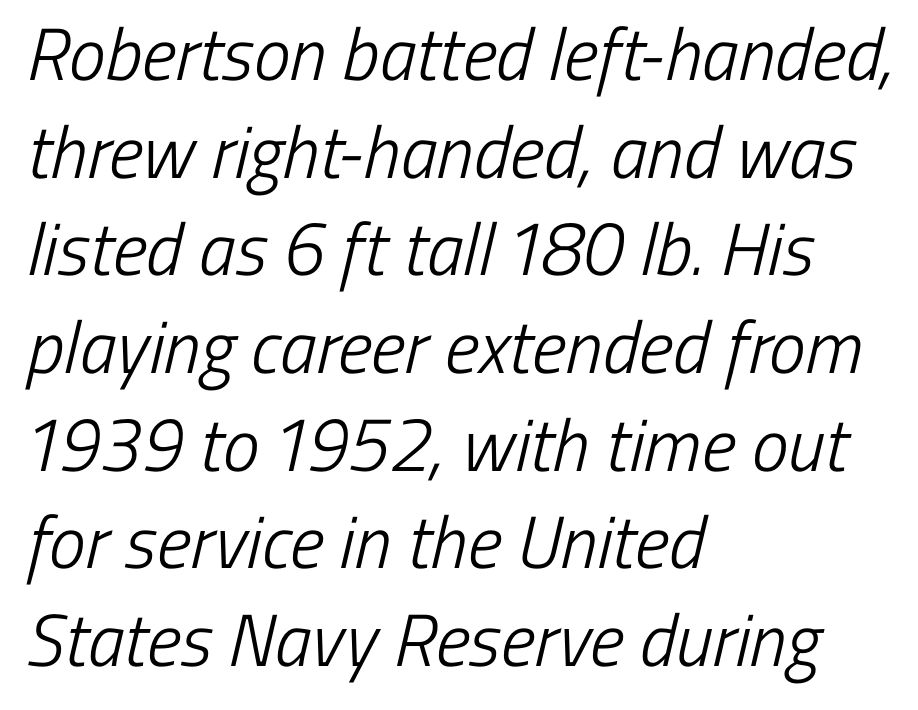
The image shows 74 px light, condensed sans-serif type; set left-aligned, normal line spacing (1.32x), normal letter spacing, not underlined; low stroke contrast and a medium x-height.
